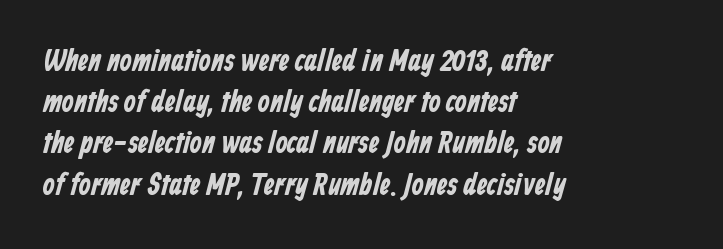
{"serif": "no", "bold": "yes", "weight": "bold", "width": "condensed", "stroke_contrast": "low", "x_height": "medium", "monospaced": "no", "underline": "no", "align": "left", "line_spacing": "normal", "line_spacing_ratio": 1.33, "letter_spacing": "normal", "letter_spacing_em": 0.0, "glyph_px": 31}
